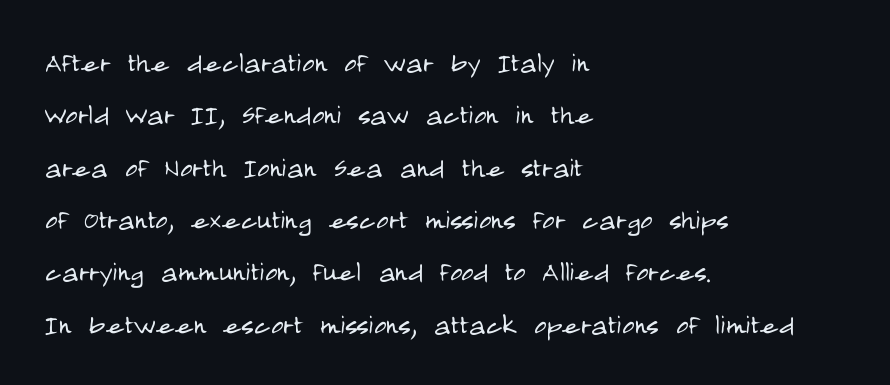
{"serif": "no", "italic": "no", "bold": "no", "weight": "light", "width": "condensed", "stroke_contrast": "low", "x_height": "large", "monospaced": "no", "underline": "no", "align": "left", "line_spacing": "normal", "line_spacing_ratio": 1.54, "letter_spacing": "normal", "letter_spacing_em": 0.0, "glyph_px": 34}
